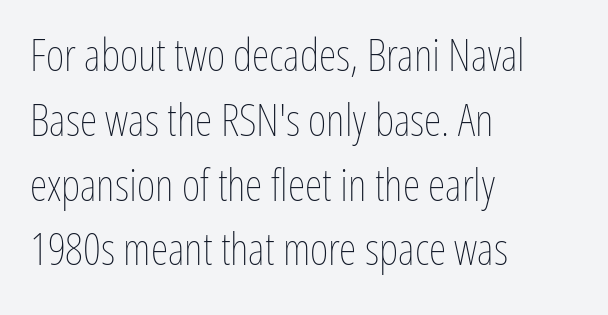
Q: Is the text bold? A: No.
Q: Is the text italic (slanted)? A: No, it is upright.
Q: Is the text underlined? A: No.
Q: How is the paragraph aligned? A: Left-aligned.
Q: Is the spacing between letters normal or unusually wide? A: Normal.
Q: Is the spacing between lines tight, normal or loose? A: Normal.
Q: Width (condensed, normal, or wide)? A: Condensed.
Q: Stroke contrast? A: Low.
Q: x-height? A: Medium.
Q: Monospaced? A: No.
